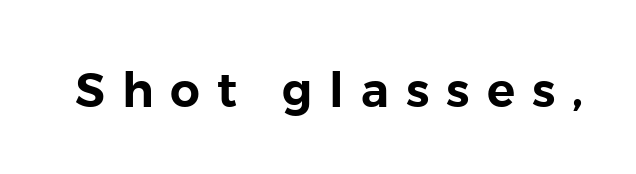
This is the regular roman posture of the typeface. Here the designer chose a conventional face with non-uniform glyph widths. In terms of letterspacing, this is a distinctly airy, spread setting. The letters carry no serifs — their stems end cleanly without finishing strokes.
